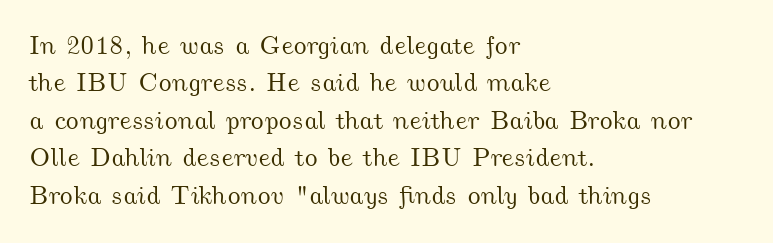
{"underline": "no", "align": "left", "line_spacing": "normal", "line_spacing_ratio": 1.44, "letter_spacing": "normal", "letter_spacing_em": 0.0, "glyph_px": 26}
